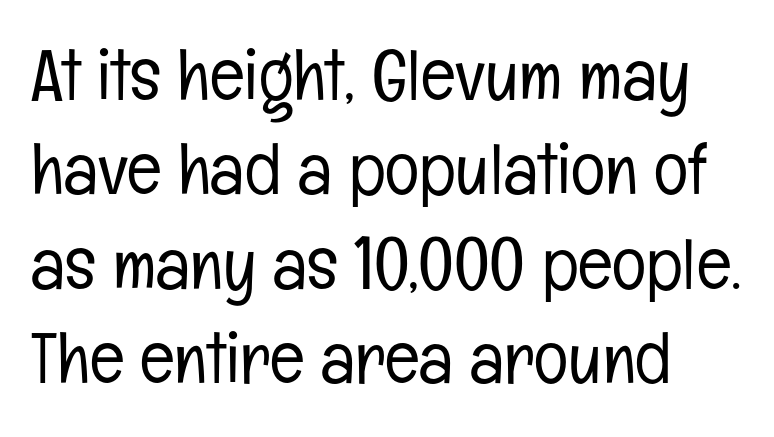
{"serif": "no", "italic": "no", "bold": "no", "weight": "light", "width": "condensed", "stroke_contrast": "low", "x_height": "medium", "monospaced": "no", "underline": "no", "line_spacing": "normal", "line_spacing_ratio": 1.31, "letter_spacing": "normal", "letter_spacing_em": 0.0, "glyph_px": 72}
